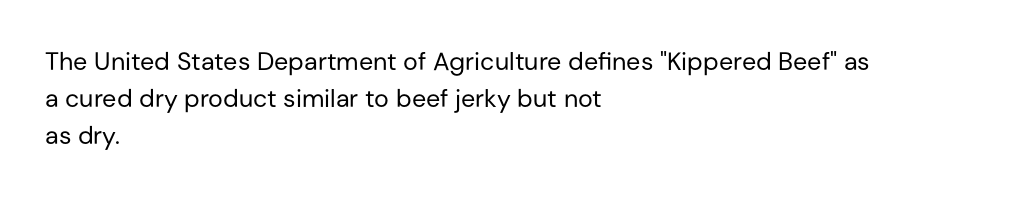
{"italic": "no", "bold": "no", "underline": "no", "align": "left", "line_spacing": "normal", "line_spacing_ratio": 1.49, "letter_spacing": "normal", "letter_spacing_em": 0.0, "glyph_px": 25}
